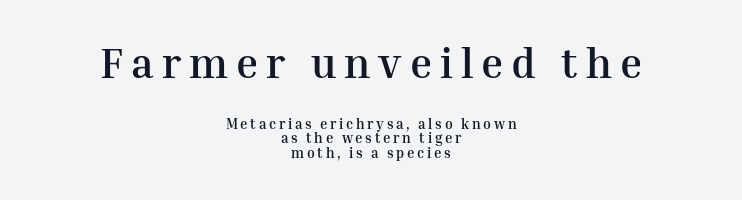
{"serif": "yes", "italic": "no", "bold": "yes", "weight": "semibold", "width": "normal", "stroke_contrast": "medium", "x_height": "medium", "monospaced": "no", "underline": "no", "align": "center", "line_spacing": "tight", "line_spacing_ratio": 1.05, "larger_block": "first", "size_ratio": 3.0, "glyph_px": 42}
